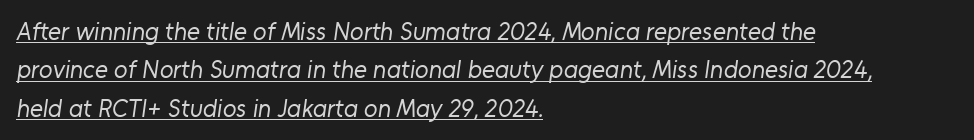
Reading down the block, your eye returns to a fixed left position each line. Each line of the rendering has a horizontal stroke beneath the glyphs. Interline gaps are of average width in this sample. The strokes carry an ordinary text weight at most.
